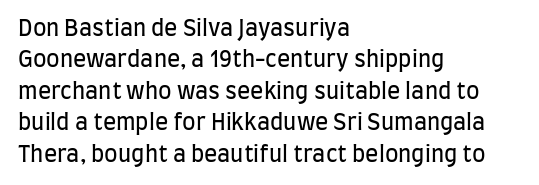
The line-height multiplier appears to be the usual default. The ragged edge is on the right, which tells us the setting is flush left. A typesetter would mark this as roman, not italic. This sample uses plain, unmodified letter spacing. No letter is thick-stroked: the sample isn't bold.
